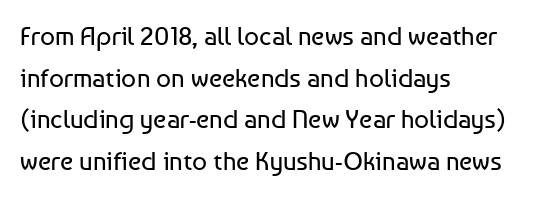
The image shows 26 px text type, upright; set left-aligned, normal line spacing (1.6x), normal letter spacing, not underlined.
